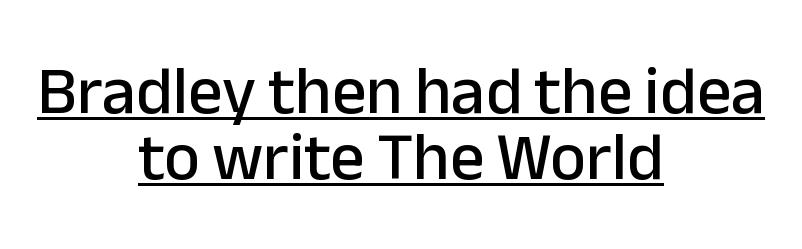
{"serif": "no", "italic": "no", "width": "normal", "stroke_contrast": "low", "x_height": "medium", "monospaced": "no", "underline": "yes", "align": "center", "line_spacing": "tight", "line_spacing_ratio": 0.97, "letter_spacing": "normal", "letter_spacing_em": 0.0, "glyph_px": 68}
